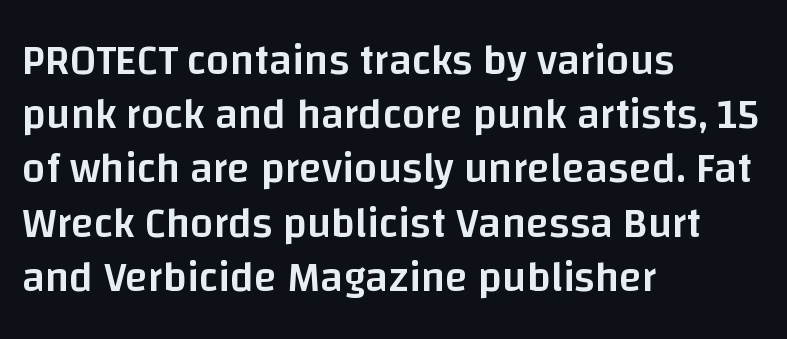
Q: Is the text bold? A: Semi-bold.
Q: Is the text italic (slanted)? A: No, it is upright.
Q: Is the typeface a serif or a sans-serif typeface? A: Sans-serif.
Q: Is the text underlined? A: No.
Q: How is the paragraph aligned? A: Left-aligned.
Q: Is the spacing between letters normal or unusually wide? A: Normal.
Q: Is the spacing between lines tight, normal or loose? A: Normal.
Q: Width (condensed, normal, or wide)? A: Normal.
Q: Stroke contrast? A: Low.
Q: x-height? A: Large.
Q: Monospaced? A: No.
